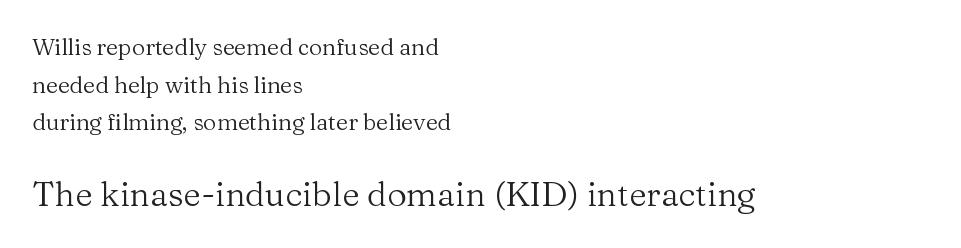
Vertically, the passage feels balanced, rows spaced as you'd expect. Here the glyphs are tracked normally, forming tight word shapes. Nope, not italic — everything's standing straight. The designer gave the closing block more size than the opening block.
